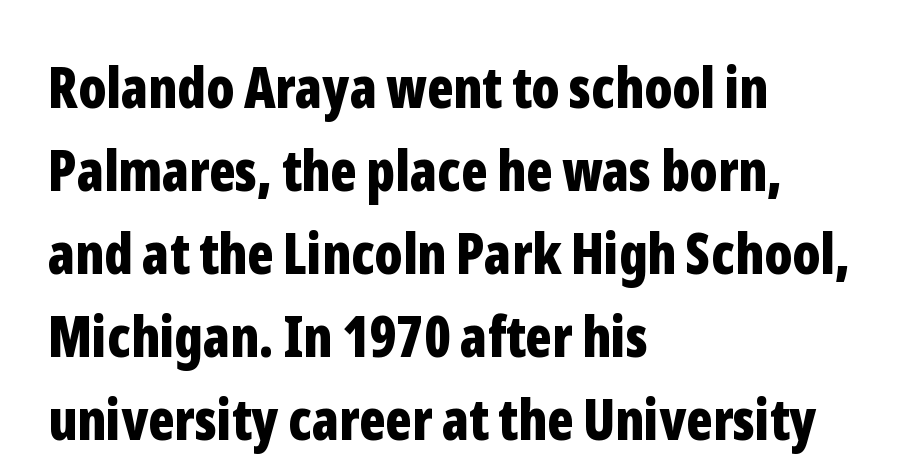
A typesetter would call this proportional, since set widths differ per character. The face used here is a sans, in the tradition of grotesques and geometrics. Beneath every word, the page is bare. The face used here is rendered with its standard letterfit.
